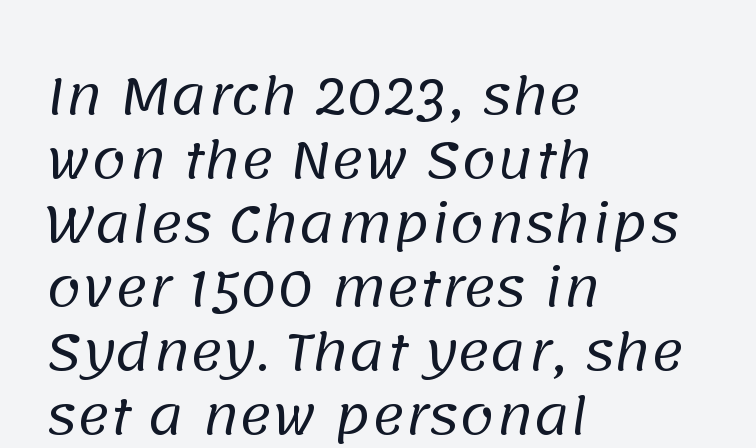
You could not count columns in this text — the font is proportionally spaced. Notice how the passage keeps a crisp vertical edge on the left only. Nobody drew a line under any word here. The designer went with a sans here, leaving each stem footless.
